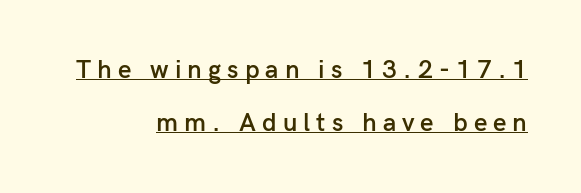
The image shows 26 px text type, upright; set right-aligned, loose line spacing (2.03x), unusually wide letter spacing (+0.23 em), underlined.
